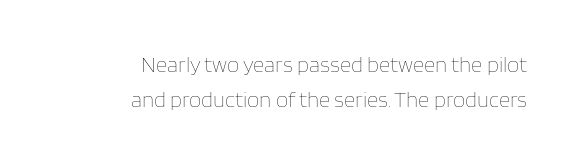
The image shows 22 px text type, upright; set right-aligned, normal line spacing (1.57x), normal letter spacing, not underlined.
